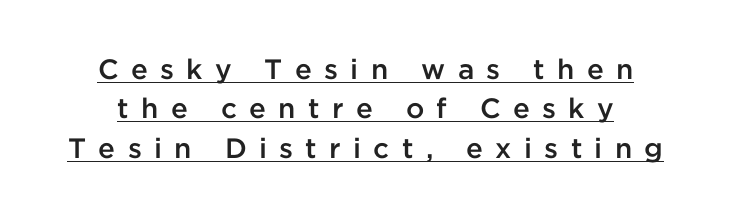
{"serif": "no", "italic": "no", "bold": "semi", "weight": "semibold", "width": "normal", "stroke_contrast": "low", "x_height": "medium", "monospaced": "no", "underline": "yes", "line_spacing": "normal", "line_spacing_ratio": 1.41, "letter_spacing": "wide", "letter_spacing_em": 0.44, "glyph_px": 28}
